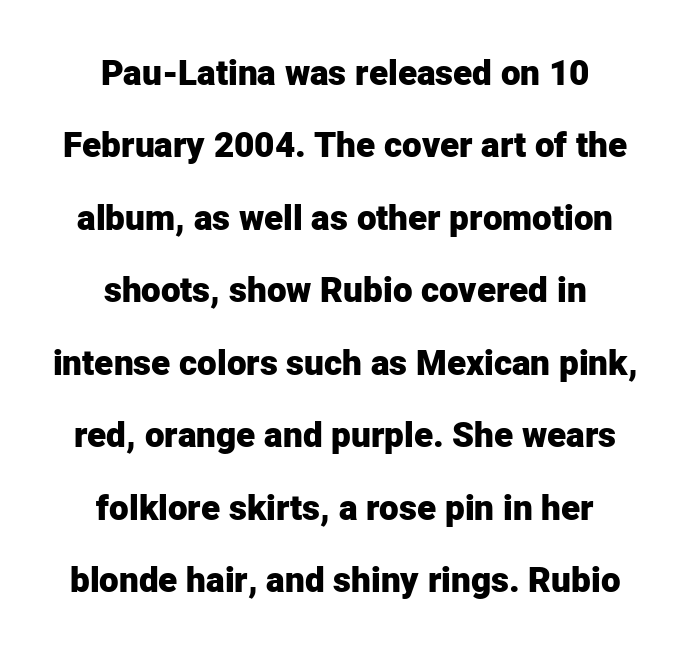
These lines are composed in type without serifs. The rendering positions every line midway between the sides. Baseline-to-baseline distance is far greater than the letter height. Unmarked baselines from the first word to the last. Inter-character spacing is left at the font's built-in metrics. The passage shown is typed in a proportional face where columns would drift.
